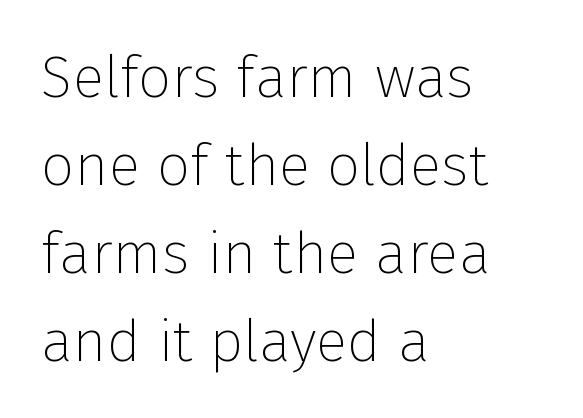
The image shows 59 px thin sans-serif type, upright; set left-aligned, normal line spacing (1.49x), normal letter spacing, not underlined; low stroke contrast and a medium x-height.
